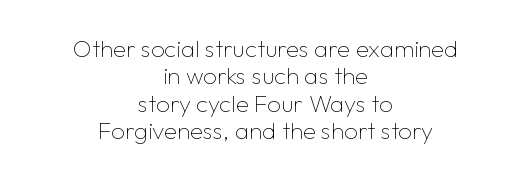
The image shows 24 px text type, upright; set centered, tight line spacing (1.14x), normal letter spacing, not underlined.
